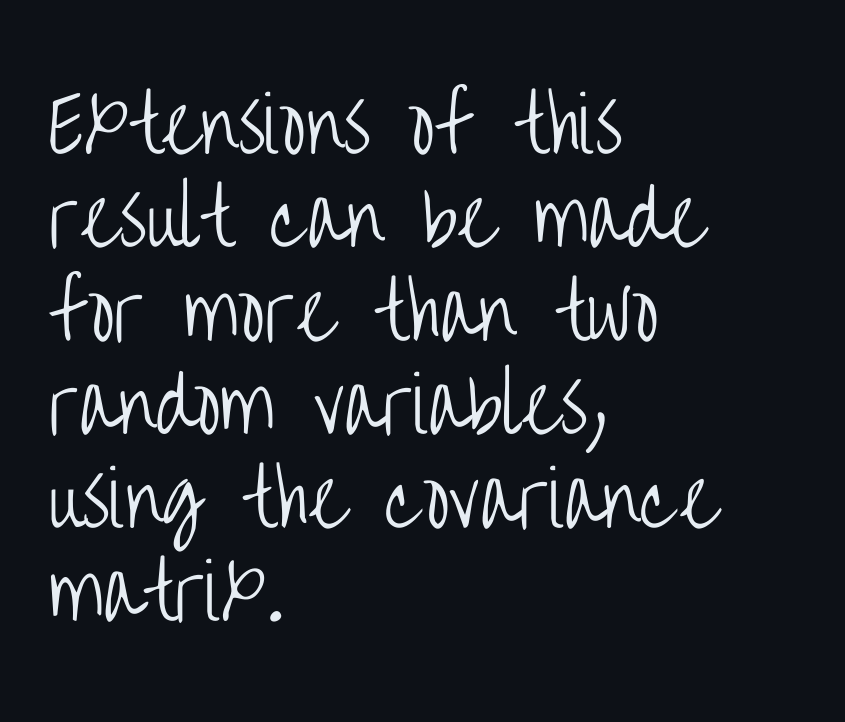
Each line starts at the same left margin while the right side varies. Stroke terminals: plain, sans-serif. This is not heavy type; no bold has been used. Compared with typical body copy, the letter spacing here is the same.
